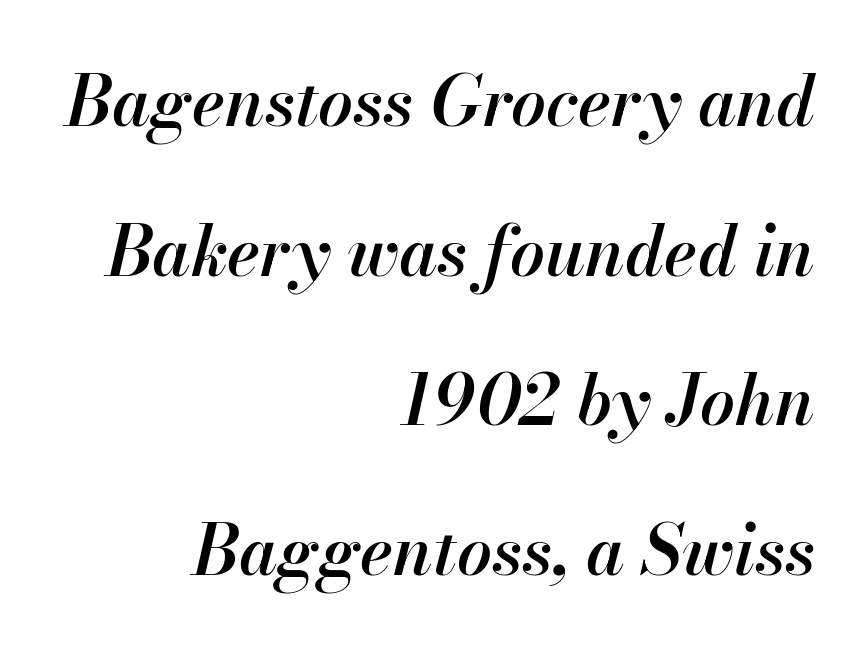
{"italic": "yes", "lean": "right", "slant_degrees": 13, "bold": "semi", "weight": "semibold", "width": "normal", "stroke_contrast": "high", "x_height": "small", "monospaced": "no", "underline": "no", "align": "right", "line_spacing": "loose", "line_spacing_ratio": 2.17, "letter_spacing": "normal", "letter_spacing_em": 0.0, "glyph_px": 69}
